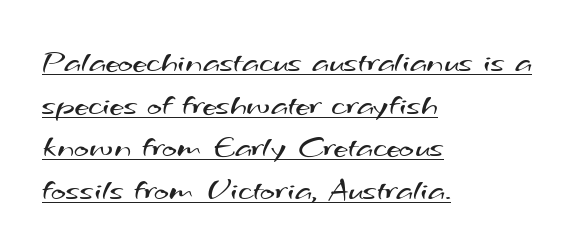
The image shows 32 px regular-weight, wide sans-serif type; set left-aligned, normal line spacing (1.33x), normal letter spacing, underlined; medium stroke contrast and a small x-height.
